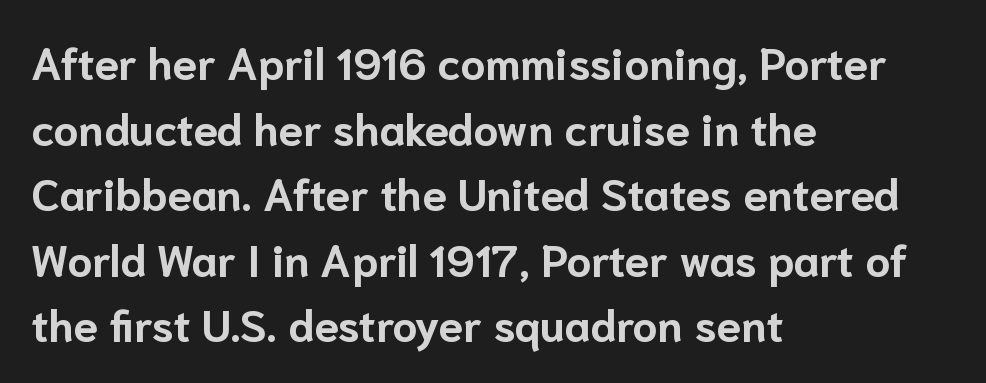
{"serif": "no", "italic": "no", "bold": "yes", "weight": "bold", "width": "normal", "stroke_contrast": "low", "x_height": "medium", "monospaced": "no", "underline": "no", "align": "left", "line_spacing": "normal", "line_spacing_ratio": 1.49, "letter_spacing": "normal", "letter_spacing_em": 0.0, "glyph_px": 44}
